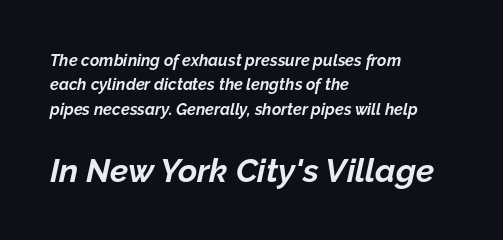
Underline: absent. Observe the lean: these are italic letterforms. Typesetter's note: full bold, strokes at maximum text heaviness. The gaps between neighbouring characters are ordinary and unremarkable.
